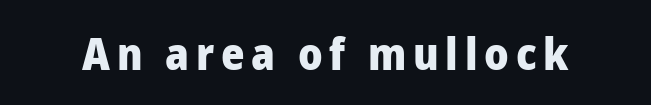
Q: Is the text bold? A: Yes.
Q: Is the text italic (slanted)? A: No, it is upright.
Q: Is the typeface a serif or a sans-serif typeface? A: Sans-serif.
Q: Is the text underlined? A: No.
Q: Width (condensed, normal, or wide)? A: Normal.
Q: Stroke contrast? A: Low.
Q: x-height? A: Medium.
Q: Monospaced? A: No.
